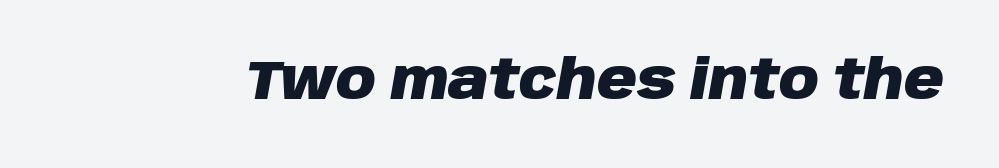
Q: Is the text bold? A: Yes.
Q: Is the text italic (slanted)? A: Yes, it leans right by about 10 degrees.
Q: Is the text underlined? A: No.
Q: Is the spacing between letters normal or unusually wide? A: Normal.
Q: Width (condensed, normal, or wide)? A: Normal.
Q: Stroke contrast? A: Low.
Q: x-height? A: Large.
Q: Monospaced? A: No.
